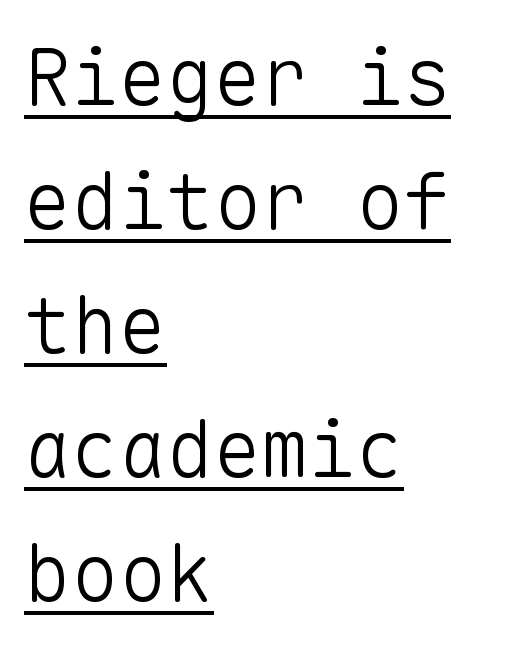
Q: Is the text bold? A: No.
Q: Is the text italic (slanted)? A: No, it is upright.
Q: Is the typeface a serif or a sans-serif typeface? A: Sans-serif.
Q: Is the text underlined? A: Yes.
Q: How is the paragraph aligned? A: Left-aligned.
Q: Is the spacing between letters normal or unusually wide? A: Normal.
Q: Is the spacing between lines tight, normal or loose? A: Normal.
Q: Width (condensed, normal, or wide)? A: Normal.
Q: Stroke contrast? A: Low.
Q: x-height? A: Medium.
Q: Monospaced? A: Yes.
